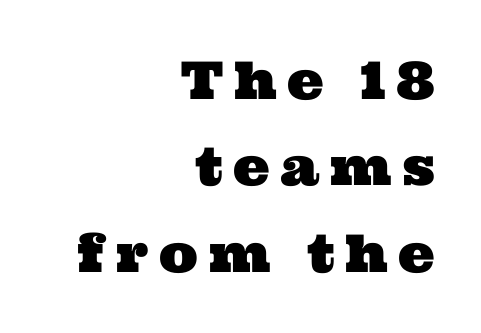
{"serif": "yes", "width": "wide", "stroke_contrast": "medium", "x_height": "medium", "monospaced": "no", "underline": "no", "align": "right", "line_spacing": "normal", "line_spacing_ratio": 1.66, "letter_spacing": "wide", "letter_spacing_em": 0.2, "glyph_px": 52}
